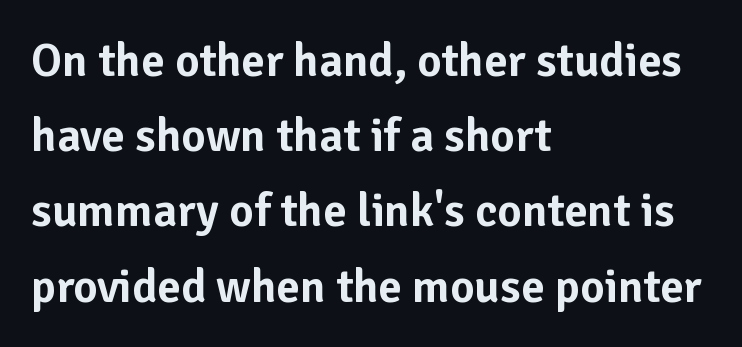
{"serif": "no", "italic": "no", "width": "normal", "stroke_contrast": "low", "x_height": "medium", "monospaced": "no", "underline": "no", "align": "left", "line_spacing": "normal", "line_spacing_ratio": 1.6, "letter_spacing": "normal", "letter_spacing_em": 0.0, "glyph_px": 47}
